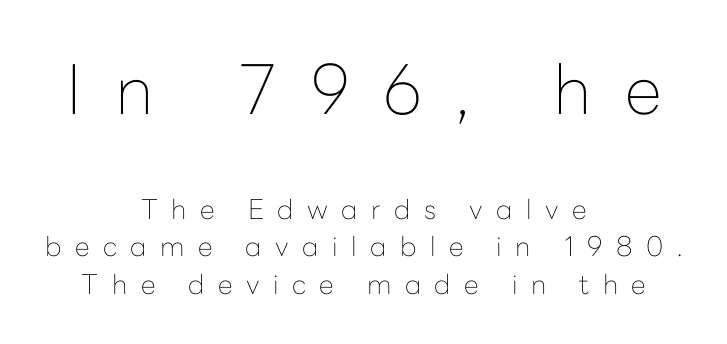
These lines sit exactly where default settings would place them. Note: no serifs on the glyphs. Is the block centered? Yes — each line is placed symmetrically about the middle. Look at the glyph heights: the upper group is clearly the bigger setting.
